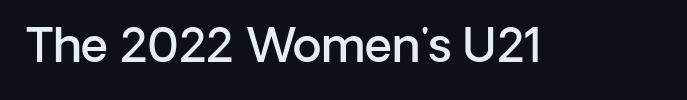
The image shows 47 px semibold sans-serif type, upright; set normal letter spacing, not underlined; low stroke contrast and a medium x-height.
